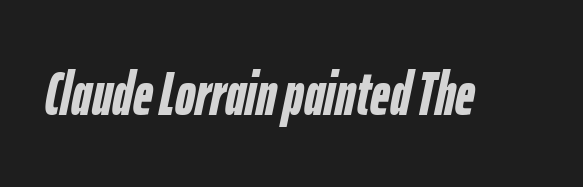
Q: Is the text bold? A: Yes.
Q: Is the text italic (slanted)? A: Yes, it leans right by about 12 degrees.
Q: Is the text underlined? A: No.
Q: Is the spacing between letters normal or unusually wide? A: Normal.
Q: Width (condensed, normal, or wide)? A: Condensed.
Q: Stroke contrast? A: Low.
Q: x-height? A: Medium.
Q: Monospaced? A: No.
